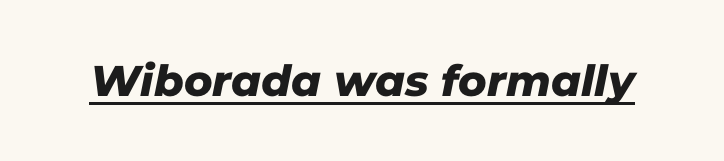
Do the characters align in a grid? No, the font is proportional. Nothing sits at the stroke ends, so this counts as sans-serif. Looks like someone drew a line under every word here. Nothing unusual about the tracking: characters are spaced as the font intends.
